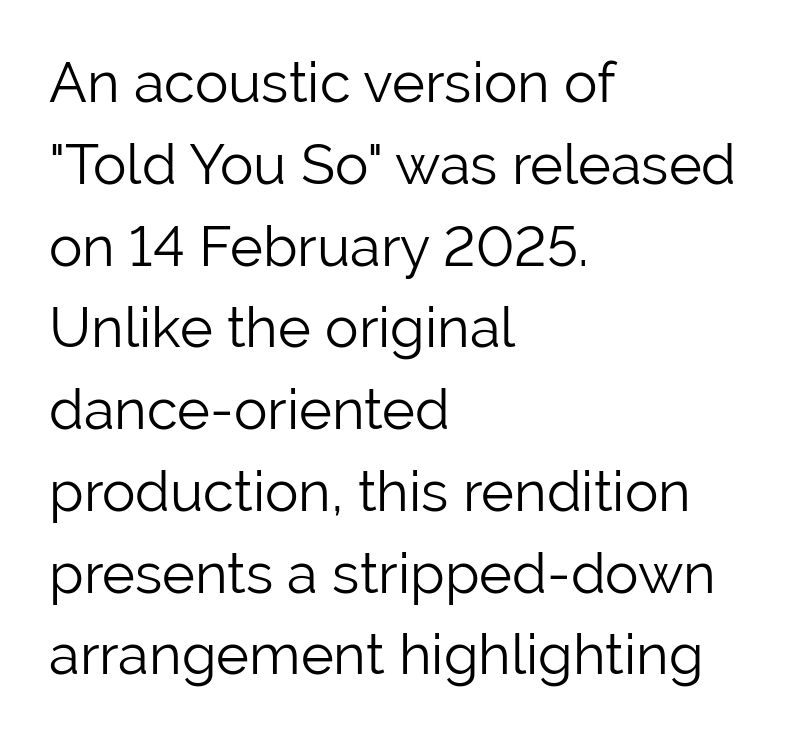
The image shows 56 px light sans-serif type, upright; set left-aligned, normal line spacing (1.46x), normal letter spacing, not underlined; low stroke contrast and a medium x-height.
